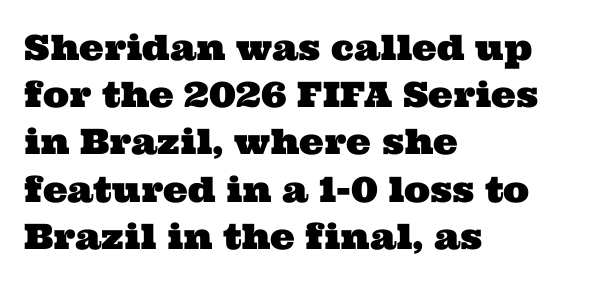
Q: Is the typeface a serif or a sans-serif typeface? A: Serif.
Q: Is the text underlined? A: No.
Q: How is the paragraph aligned? A: Left-aligned.
Q: Is the spacing between letters normal or unusually wide? A: Normal.
Q: Is the spacing between lines tight, normal or loose? A: Normal.
Q: Width (condensed, normal, or wide)? A: Wide.
Q: Stroke contrast? A: Medium.
Q: x-height? A: Medium.
Q: Monospaced? A: No.
